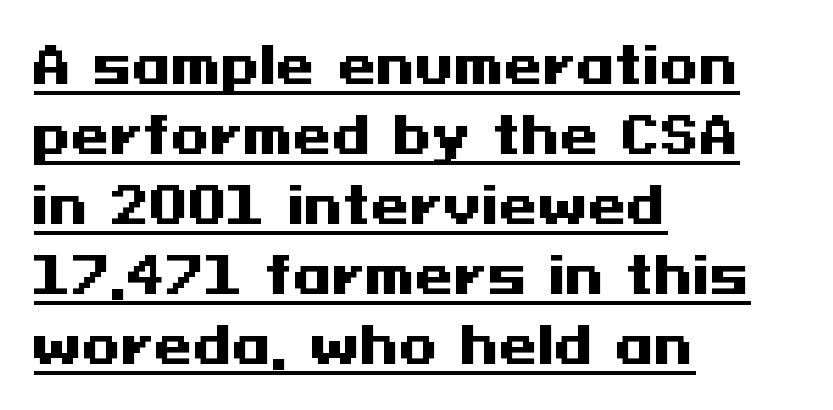
Q: Is the text bold? A: Yes.
Q: Is the text italic (slanted)? A: No, it is upright.
Q: Is the typeface a serif or a sans-serif typeface? A: Sans-serif.
Q: Is the text underlined? A: Yes.
Q: How is the paragraph aligned? A: Left-aligned.
Q: Is the spacing between letters normal or unusually wide? A: Normal.
Q: Is the spacing between lines tight, normal or loose? A: Normal.
Q: Width (condensed, normal, or wide)? A: Wide.
Q: Stroke contrast? A: Medium.
Q: x-height? A: Medium.
